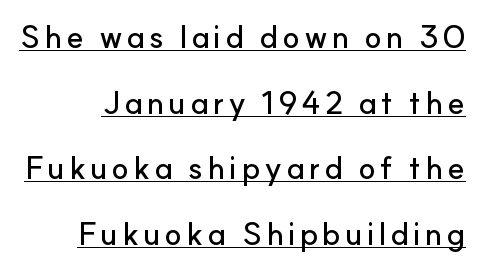
The sample's only ornament is a line tracing under the words. A typesetter would call this proportional, since set widths differ per character. Check where the strokes stop: nothing finishes them off — pure sans. In terms of posture, this sample is upright. Successive baselines arrive slowly, with a big drop between each.
